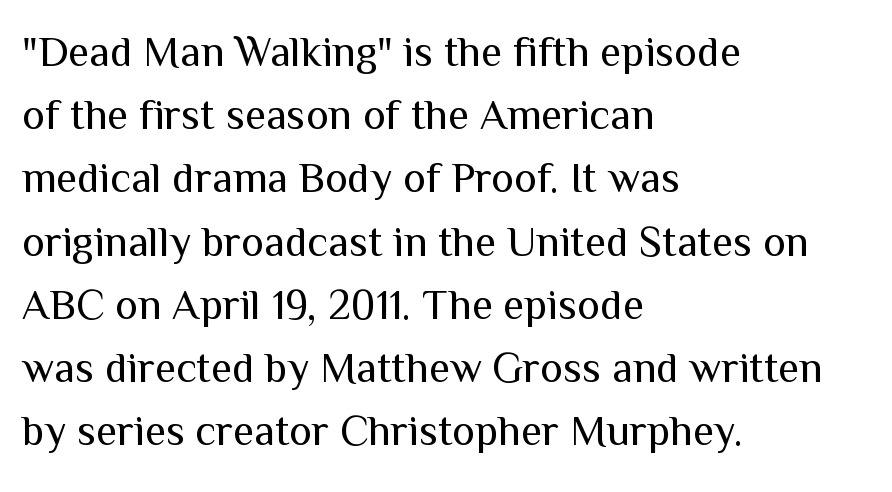
A typesetter would label this face a sans. This sample has the flowing, uneven cadence of proportional lettering. Counters stay open thanks to moderate or lighter strokes. Compared with typical paragraphs, the rows here are spaced about the same. Each row of text sits above clean, open space. Style check: upright.
